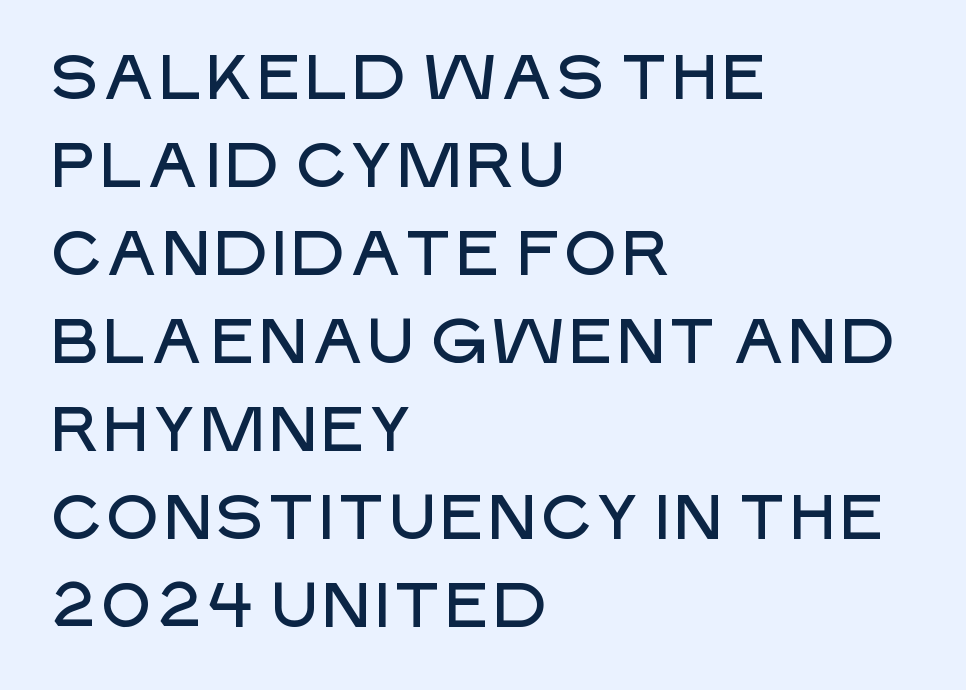
{"serif": "no", "italic": "no", "width": "normal", "stroke_contrast": "low", "x_height": "large", "monospaced": "no", "underline": "no", "align": "left", "line_spacing": "normal", "line_spacing_ratio": 1.42, "letter_spacing": "normal", "letter_spacing_em": 0.0, "glyph_px": 62}
